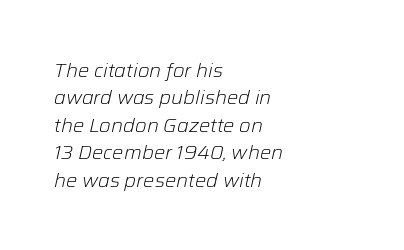
The image shows 20 px text type, italic (leaning right); set left-aligned, normal line spacing (1.37x), normal letter spacing, not underlined.
